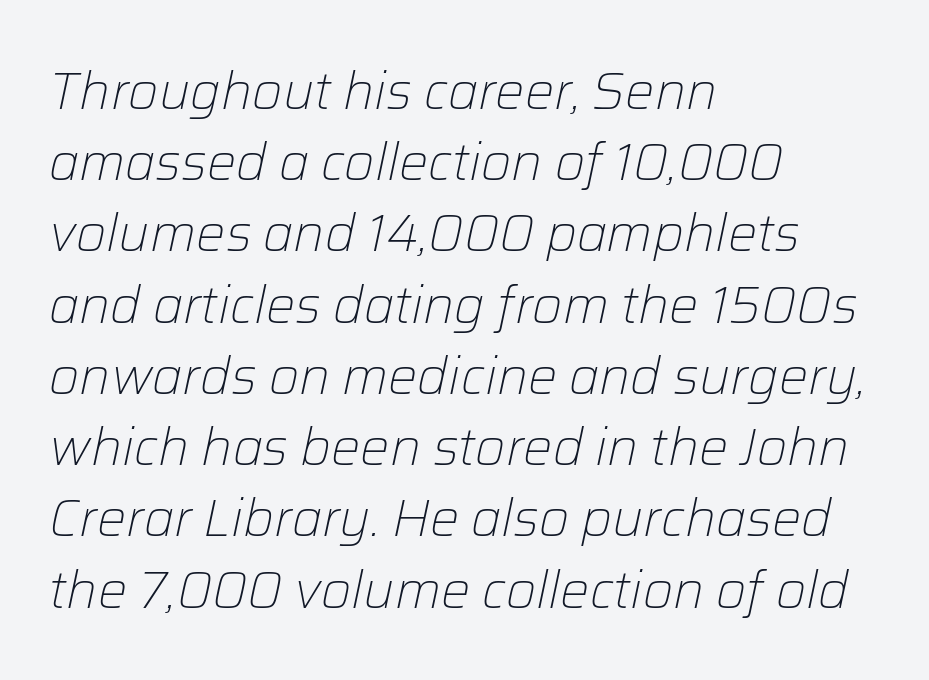
The face used here is proportionally spaced, like ordinary book or web type. The whole block is typeset with a tilt. The rendering uses a moderate line-height, typical for paragraphs. Heft: none added — not bold. These lines stack with their left ends in a neat column. Look at the tracking — it's just the regular setting, nothing added.
